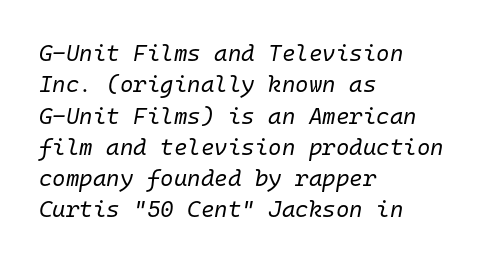
{"italic": "yes", "lean": "right", "slant_degrees": 10, "bold": "no", "underline": "no", "align": "left", "line_spacing": "normal", "line_spacing_ratio": 1.36, "letter_spacing": "normal", "letter_spacing_em": 0.0, "glyph_px": 23}
